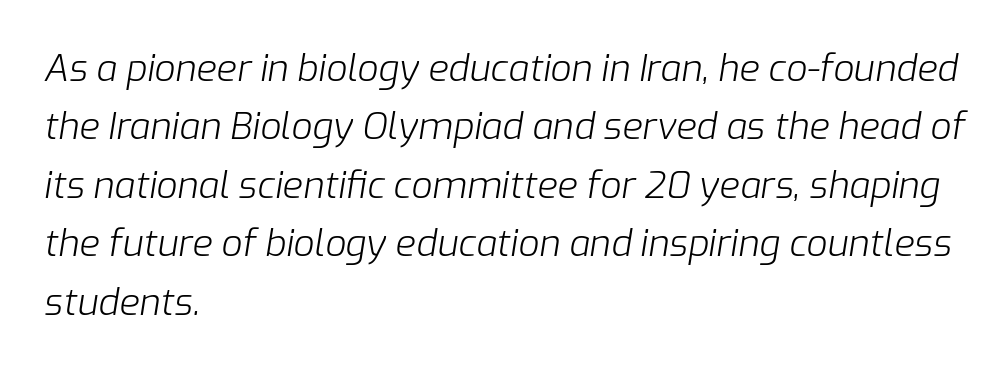
{"italic": "yes", "lean": "right", "slant_degrees": 9, "bold": "no", "weight": "light", "width": "normal", "stroke_contrast": "low", "x_height": "medium", "monospaced": "no", "underline": "no", "align": "left", "line_spacing": "normal", "line_spacing_ratio": 1.58, "letter_spacing": "normal", "letter_spacing_em": 0.0, "glyph_px": 37}
